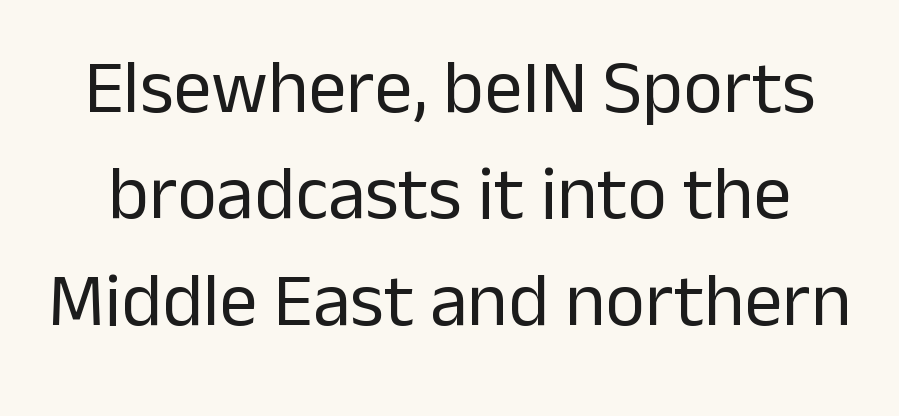
Q: Is the text bold? A: No.
Q: Is the text italic (slanted)? A: No, it is upright.
Q: Is the typeface a serif or a sans-serif typeface? A: Sans-serif.
Q: Is the text underlined? A: No.
Q: Is the spacing between letters normal or unusually wide? A: Normal.
Q: Is the spacing between lines tight, normal or loose? A: Normal.
Q: Width (condensed, normal, or wide)? A: Normal.
Q: Stroke contrast? A: Low.
Q: x-height? A: Medium.
Q: Monospaced? A: No.
